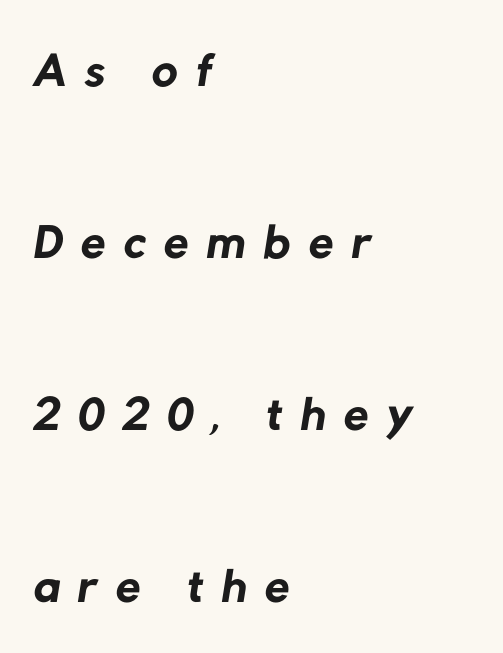
You could not count columns in this text — the font is proportionally spaced. Just letters on the line, the space beneath them empty. Caption: expanded tracking, letters set apart. This block would shrink considerably if given ordinary leading; it's expanded now. This rendering employs a face without finishing strokes, i.e., a sans-serif. Each line starts at the same left margin while the right side varies.
